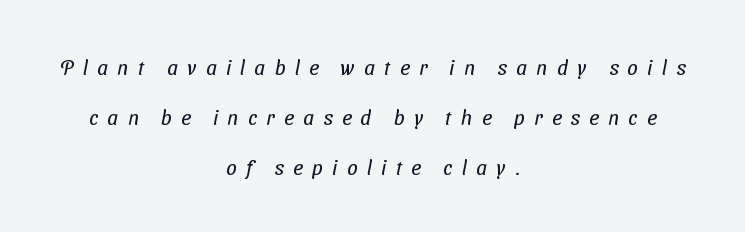
The typesetting does not lean heavy: it is not bold. Regarding leading, the lines here are spaced well apart. Does the copy run flush right? No — it is centered line by line. Look at the tracking — it's clearly loosened, letters drifting apart.
